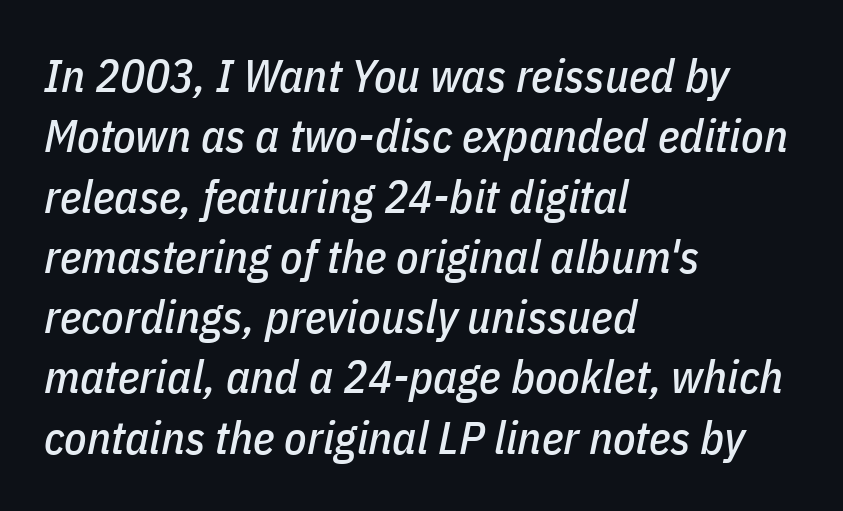
{"italic": "yes", "lean": "right", "slant_degrees": 11, "width": "condensed", "stroke_contrast": "low", "x_height": "medium", "monospaced": "no", "underline": "no", "align": "left", "line_spacing": "normal", "line_spacing_ratio": 1.31, "letter_spacing": "normal", "letter_spacing_em": 0.0, "glyph_px": 46}
